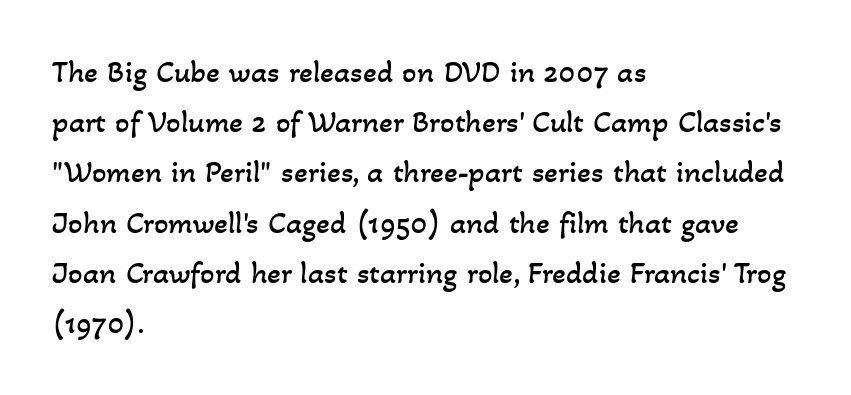
Does the leading feel generous? No, just average. Leftover space on each line is placed entirely after the last word. A clean baseline with only descenders dipping below it. Glyph-to-glyph distance matches everyday printed text. No heavy texture on the line: the type isn't bold.
